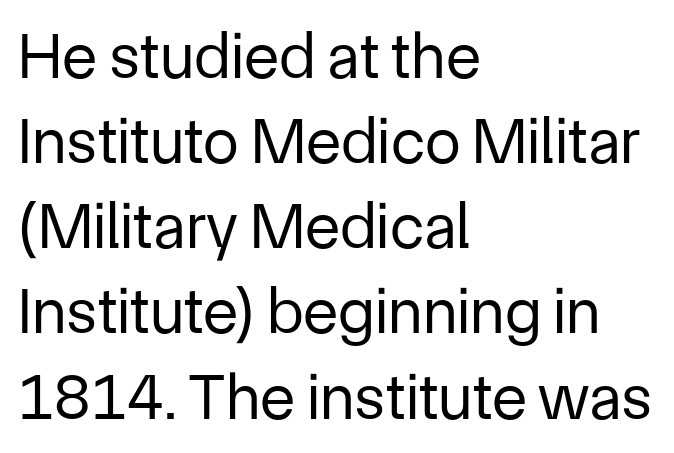
This is roman type, the default non-slanted kind. Just letters on the line, the space beneath them empty. Note: no serifs on the glyphs. Rows of type keep a routine distance in the vertical direction.
